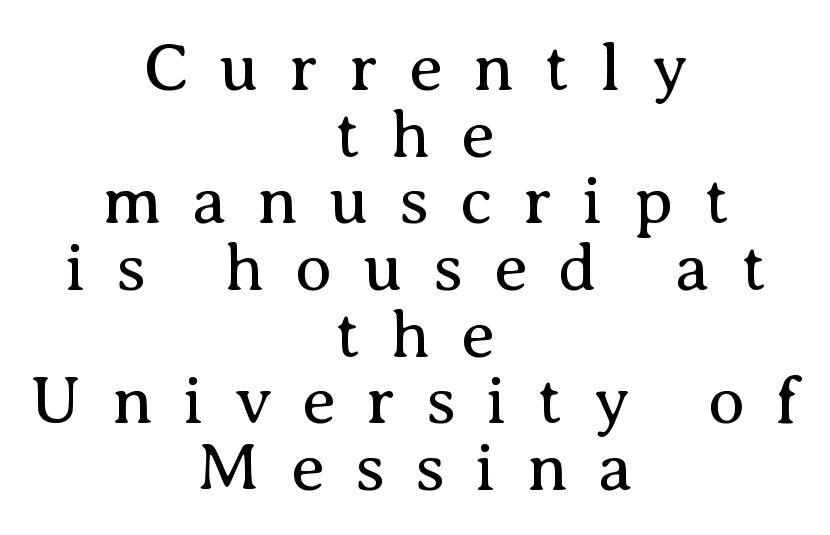
{"serif": "yes", "italic": "no", "bold": "no", "weight": "regular", "width": "normal", "stroke_contrast": "medium", "x_height": "medium", "monospaced": "no", "underline": "no", "align": "center", "line_spacing": "tight", "line_spacing_ratio": 0.98, "letter_spacing": "wide", "letter_spacing_em": 0.45, "glyph_px": 68}
